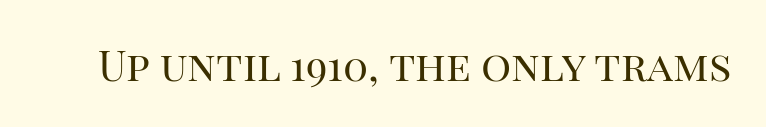
Glyph-to-glyph distance matches everyday printed text. Has an underline been added? It has not. The designer went with a serif here, giving each stem small feet. The passage shown is typed in a proportional face where columns would drift. Italic? Not at all — the glyphs are vertical.
